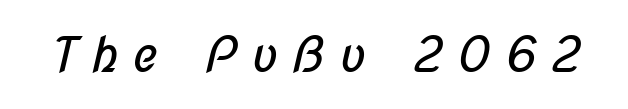
{"serif": "no", "bold": "no", "weight": "regular", "width": "condensed", "stroke_contrast": "low", "x_height": "medium", "monospaced": "no", "underline": "no", "letter_spacing": "wide", "letter_spacing_em": 0.27, "glyph_px": 49}
